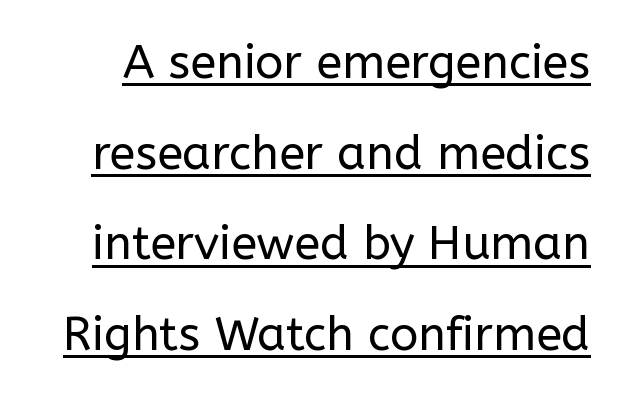
Q: Is the text bold? A: No.
Q: Is the text italic (slanted)? A: No, it is upright.
Q: Is the typeface a serif or a sans-serif typeface? A: Sans-serif.
Q: Is the text underlined? A: Yes.
Q: Is the spacing between letters normal or unusually wide? A: Normal.
Q: Is the spacing between lines tight, normal or loose? A: Loose.
Q: Width (condensed, normal, or wide)? A: Normal.
Q: Stroke contrast? A: Low.
Q: x-height? A: Medium.
Q: Monospaced? A: No.
